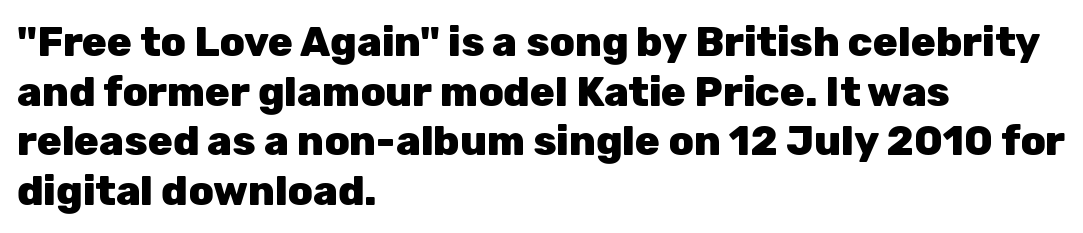
The image shows 41 px heavy sans-serif type, upright; set left-aligned, line spacing 1.21x, normal letter spacing, not underlined; low stroke contrast and a medium x-height.
